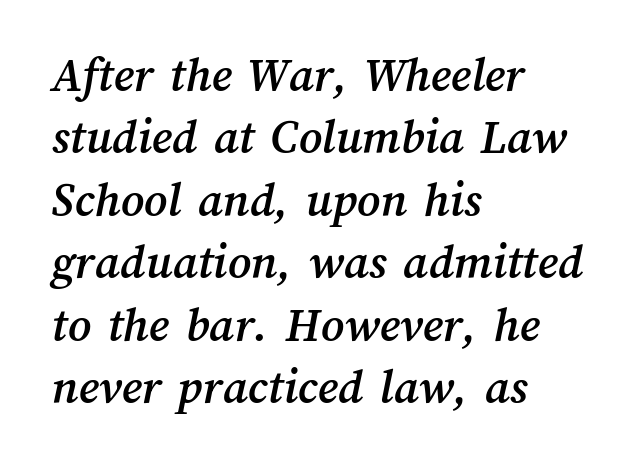
{"width": "normal", "stroke_contrast": "medium", "x_height": "medium", "monospaced": "no", "underline": "no", "align": "left", "line_spacing": "normal", "line_spacing_ratio": 1.25, "letter_spacing": "normal", "letter_spacing_em": 0.0, "glyph_px": 50}
